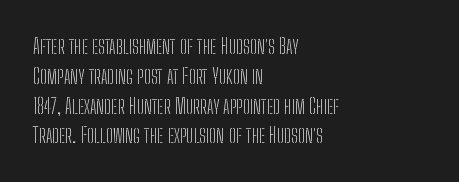
Q: Is the text bold? A: No.
Q: Is the text italic (slanted)? A: No, it is upright.
Q: Is the text underlined? A: No.
Q: How is the paragraph aligned? A: Left-aligned.
Q: Is the spacing between letters normal or unusually wide? A: Normal.
Q: Is the spacing between lines tight, normal or loose? A: Normal.
